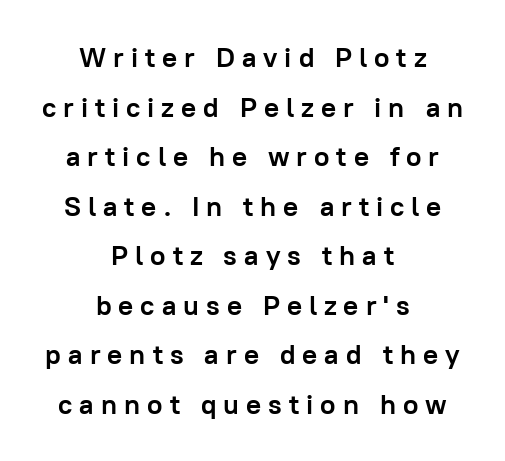
Q: Is the text bold? A: Yes.
Q: Is the text italic (slanted)? A: No, it is upright.
Q: Is the typeface a serif or a sans-serif typeface? A: Sans-serif.
Q: Is the text underlined? A: No.
Q: How is the paragraph aligned? A: Centered.
Q: Is the spacing between letters normal or unusually wide? A: Unusually wide.
Q: Width (condensed, normal, or wide)? A: Normal.
Q: Stroke contrast? A: Low.
Q: x-height? A: Medium.
Q: Monospaced? A: No.
